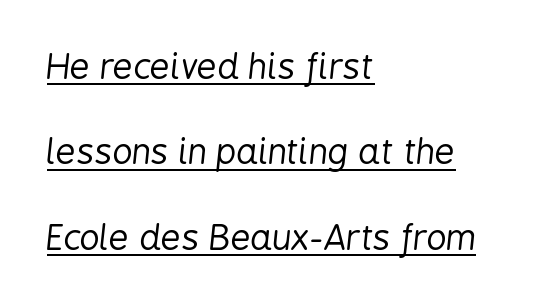
{"italic": "yes", "lean": "right", "slant_degrees": 6, "bold": "no", "weight": "regular", "width": "condensed", "stroke_contrast": "low", "x_height": "medium", "monospaced": "no", "underline": "yes", "align": "left", "line_spacing": "loose", "line_spacing_ratio": 2.44, "letter_spacing": "normal", "letter_spacing_em": 0.0, "glyph_px": 35}
